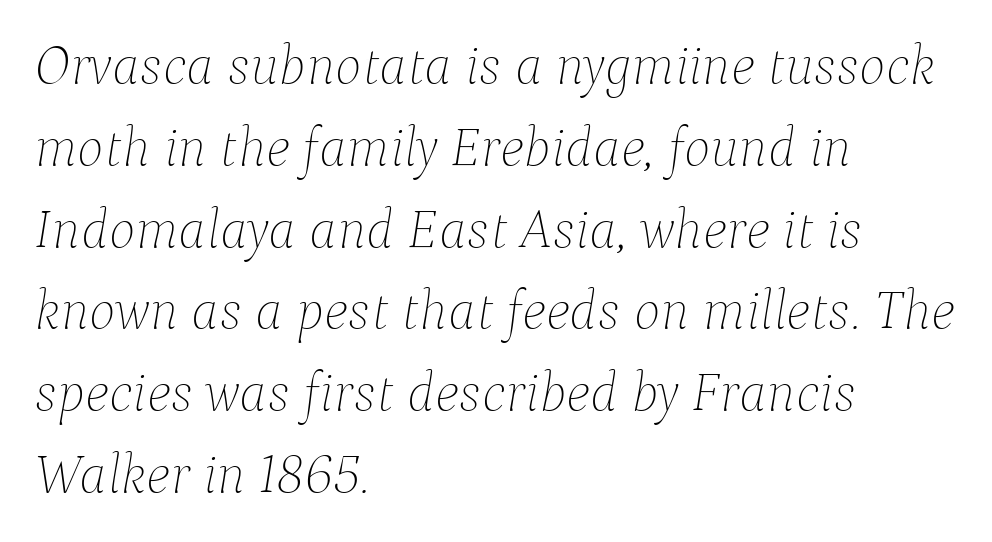
The image shows 56 px thin type, italic (leaning right); set left-aligned, normal line spacing (1.46x), normal letter spacing, not underlined; low stroke contrast and a medium x-height.
